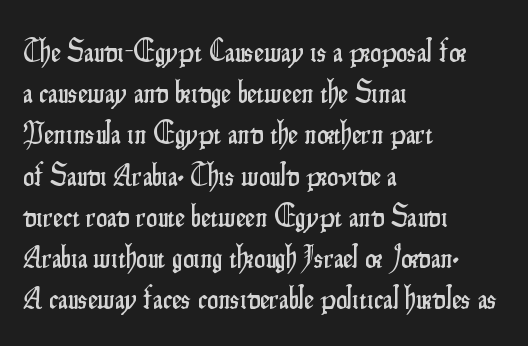
{"serif": "no", "italic": "no", "width": "condensed", "stroke_contrast": "low", "x_height": "small", "monospaced": "no", "underline": "no", "align": "left", "line_spacing": "normal", "line_spacing_ratio": 1.33, "letter_spacing": "normal", "letter_spacing_em": 0.0, "glyph_px": 31}
